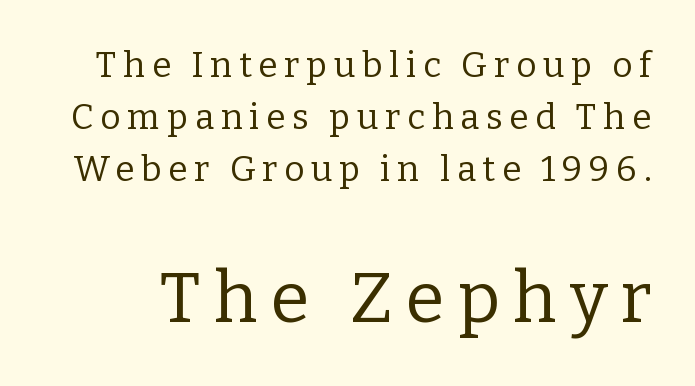
The image shows 70 px regular-weight serif type, upright; set normal line spacing (1.49x), not underlined; the second (bottom) block is 2.0x larger; low stroke contrast and a medium x-height.
